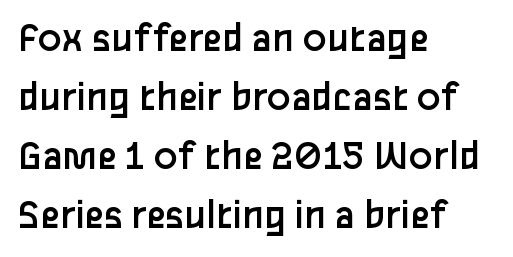
Q: Is the text bold? A: No.
Q: Is the text italic (slanted)? A: No, it is upright.
Q: Is the typeface a serif or a sans-serif typeface? A: Sans-serif.
Q: Is the text underlined? A: No.
Q: How is the paragraph aligned? A: Left-aligned.
Q: Is the spacing between letters normal or unusually wide? A: Normal.
Q: Is the spacing between lines tight, normal or loose? A: Normal.
Q: Width (condensed, normal, or wide)? A: Normal.
Q: Stroke contrast? A: Low.
Q: x-height? A: Medium.
Q: Monospaced? A: No.
